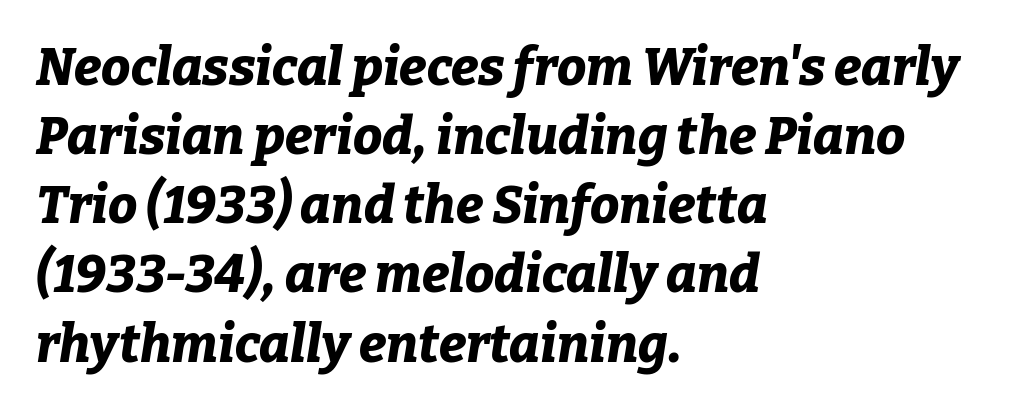
The image shows 52 px bold type, italic (leaning right); set left-aligned, normal line spacing (1.33x), normal letter spacing, not underlined; low stroke contrast and a medium x-height.
